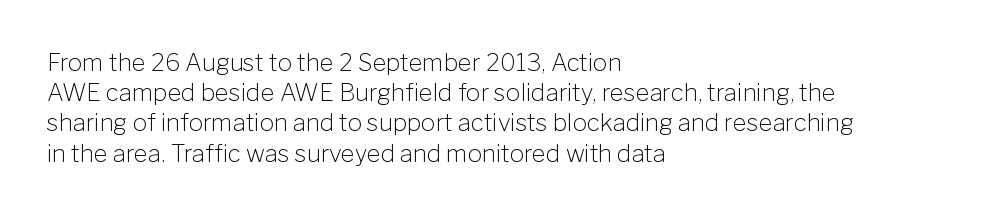
The image shows 24 px text type, upright; set left-aligned, normal line spacing (1.26x), normal letter spacing, not underlined.
